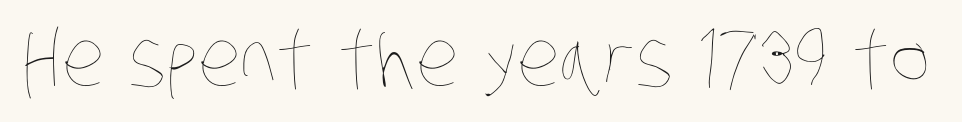
{"bold": "no", "weight": "thin", "width": "condensed", "stroke_contrast": "low", "x_height": "large", "monospaced": "no", "underline": "no", "letter_spacing": "normal", "letter_spacing_em": 0.0, "glyph_px": 77}
